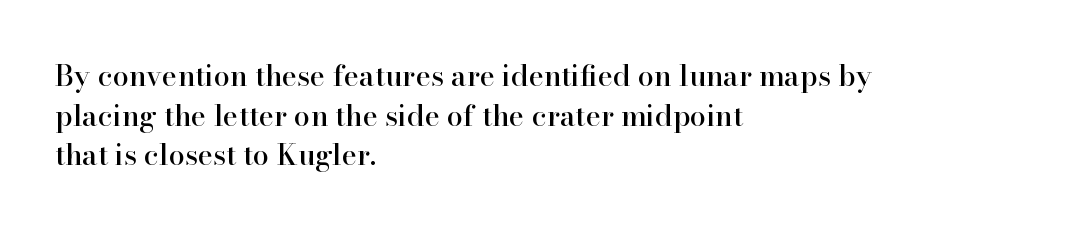
Q: Is the text italic (slanted)? A: No, it is upright.
Q: Is the typeface a serif or a sans-serif typeface? A: Serif.
Q: Is the text underlined? A: No.
Q: How is the paragraph aligned? A: Left-aligned.
Q: Is the spacing between letters normal or unusually wide? A: Normal.
Q: Is the spacing between lines tight, normal or loose? A: Normal.
Q: Width (condensed, normal, or wide)? A: Normal.
Q: Stroke contrast? A: High.
Q: x-height? A: Small.
Q: Monospaced? A: No.
